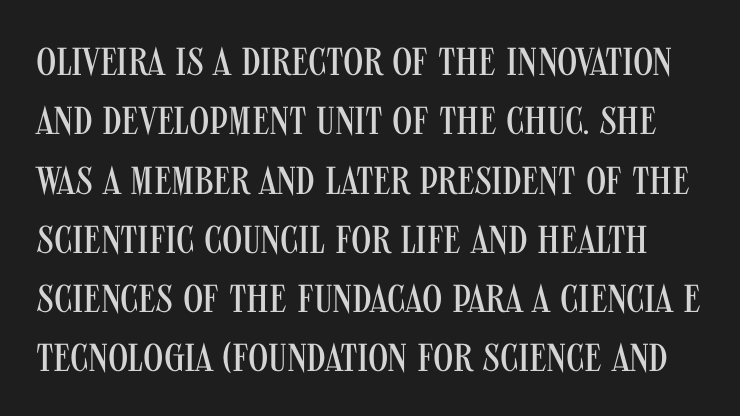
The image shows 39 px regular-weight, condensed sans-serif type, upright; set normal line spacing (1.52x), normal letter spacing, not underlined; medium stroke contrast and a large x-height.
